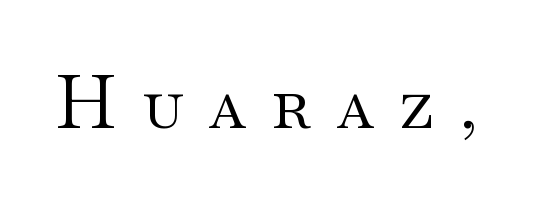
The image shows 73 px regular-weight, wide serif type, upright; set unusually wide letter spacing (+0.35 em), not underlined; medium stroke contrast and a small x-height.
